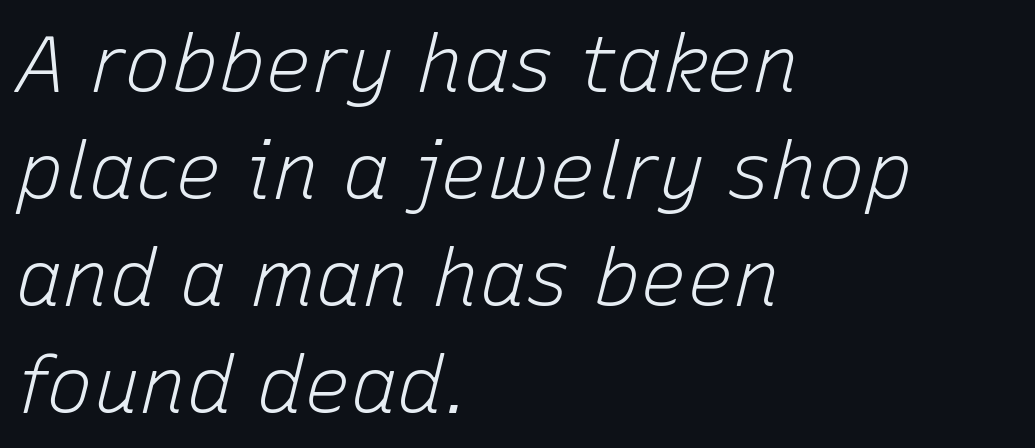
The image shows 78 px light type, italic (leaning right); set left-aligned, normal line spacing (1.37x), normal letter spacing, not underlined; low stroke contrast and a medium x-height.
